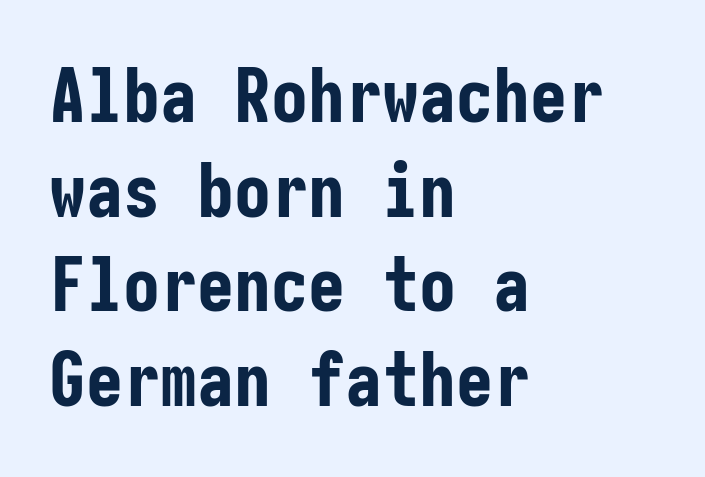
The image shows 74 px bold, condensed sans-serif type, upright; set left-aligned, normal line spacing (1.28x), normal letter spacing, not underlined; low stroke contrast and a medium x-height.
